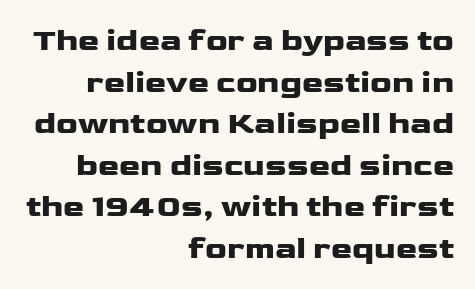
{"serif": "no", "italic": "no", "bold": "yes", "weight": "heavy", "width": "wide", "stroke_contrast": "low", "x_height": "medium", "monospaced": "no", "underline": "no", "align": "right", "line_spacing": "normal", "line_spacing_ratio": 1.3, "letter_spacing": "normal", "letter_spacing_em": 0.0, "glyph_px": 32}
